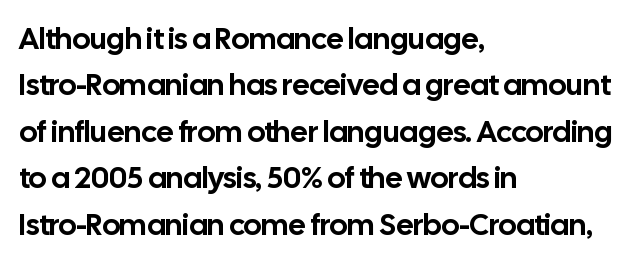
{"serif": "no", "italic": "no", "width": "normal", "stroke_contrast": "low", "x_height": "medium", "monospaced": "no", "underline": "no", "align": "left", "line_spacing": "normal", "line_spacing_ratio": 1.55, "letter_spacing": "normal", "letter_spacing_em": 0.0, "glyph_px": 30}
